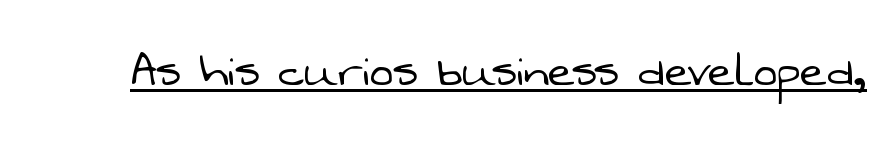
Q: Is the text bold? A: No.
Q: Is the typeface a serif or a sans-serif typeface? A: Sans-serif.
Q: Is the text underlined? A: Yes.
Q: Is the spacing between letters normal or unusually wide? A: Normal.
Q: Width (condensed, normal, or wide)? A: Normal.
Q: Stroke contrast? A: Low.
Q: x-height? A: Medium.
Q: Monospaced? A: No.
